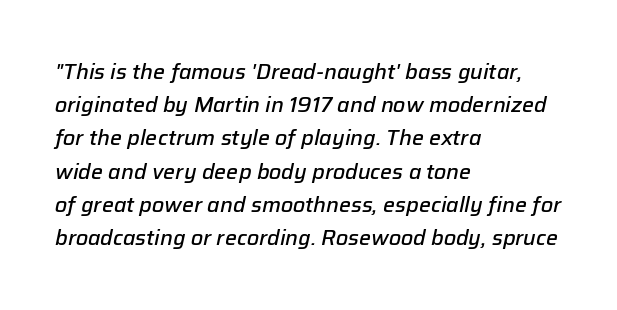
Summary of weight: moderately heavy, a semibold. The leading is moderate, giving the passage an even texture. This is oblique type, the kind used for emphasis or titles. The gap between lines stays unmarked. These lines are set flush left with a ragged right edge.
